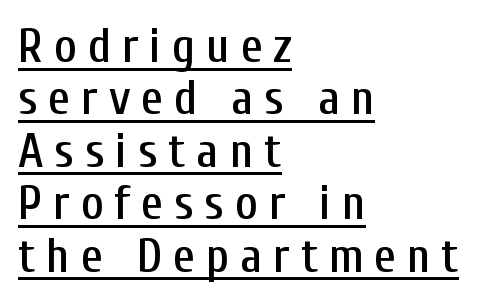
The image shows 49 px condensed sans-serif type, upright; set left-aligned, tight line spacing (1.07x), unusually wide letter spacing (+0.22 em), underlined; low stroke contrast and a medium x-height.
